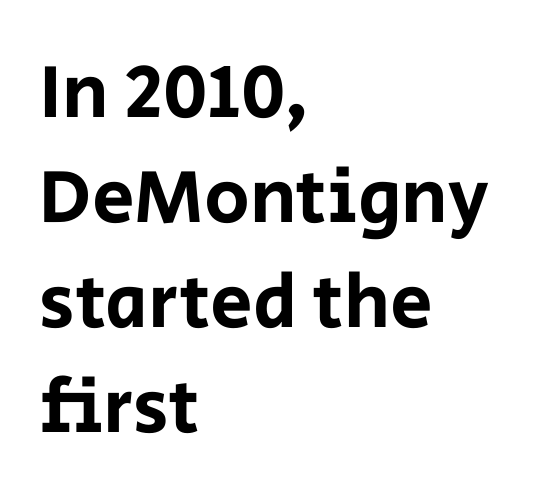
Character widths vary here, with narrow letters taking less room than wide ones. The baseline area is clear. This rendering leaves character spacing at its baseline value. What kind of face is this? One without serifs — a sans.
